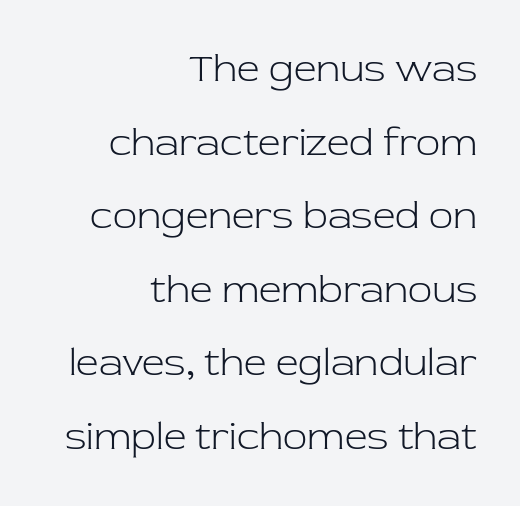
Examine the stroke ends and you'll spot serifs. Proportional: the letters do not fall into vertical columns. Weight: regular or lighter. Glance below the letters and you will spot only blank space. Which margin do the lines hug? The right one — the left edge is uneven.
